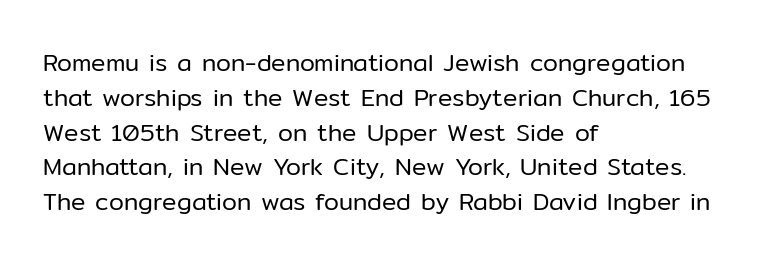
{"italic": "no", "bold": "no", "underline": "no", "align": "left", "line_spacing": "normal", "line_spacing_ratio": 1.45, "letter_spacing": "normal", "letter_spacing_em": 0.0, "glyph_px": 24}
